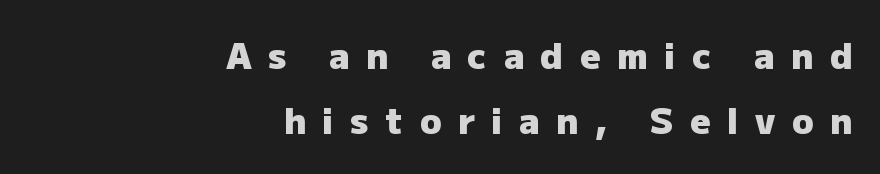
{"serif": "no", "italic": "no", "bold": "yes", "weight": "heavy", "width": "normal", "stroke_contrast": "low", "x_height": "medium", "monospaced": "no", "underline": "no", "align": "right", "line_spacing_ratio": 1.87, "letter_spacing": "wide", "letter_spacing_em": 0.48, "glyph_px": 35}
